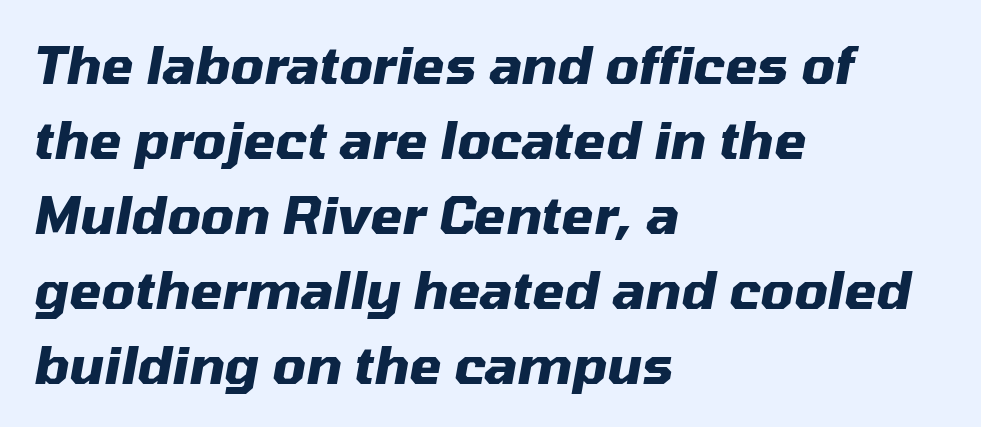
Character widths vary here, with narrow letters taking less room than wide ones. It's the slanting kind of type. Lines of text with bare space underneath. Between one letter and the next there's only the usual sliver of space. Does the weight exceed regular? Yes, all the way to bold.
